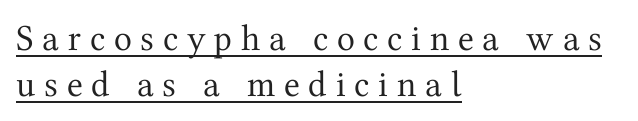
Q: Is the text bold? A: No.
Q: Is the text italic (slanted)? A: No, it is upright.
Q: Is the typeface a serif or a sans-serif typeface? A: Serif.
Q: Is the text underlined? A: Yes.
Q: How is the paragraph aligned? A: Left-aligned.
Q: Is the spacing between letters normal or unusually wide? A: Unusually wide.
Q: Width (condensed, normal, or wide)? A: Normal.
Q: Stroke contrast? A: Medium.
Q: x-height? A: Medium.
Q: Monospaced? A: No.
